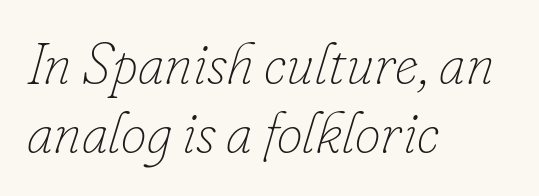
Only glyphs here, with clear space below each row. The rendering uses natural spacing where letterforms have individual widths. Tracking value appears to be zero — textbook default spacing. The whole block is typeset with a tilt.
